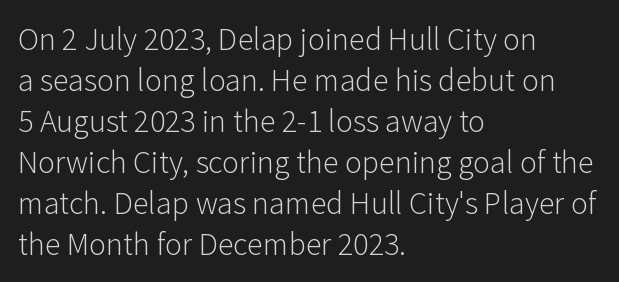
The image shows 32 px light sans-serif type, upright; set left-aligned, normal line spacing (1.28x), normal letter spacing, not underlined; low stroke contrast and a medium x-height.
